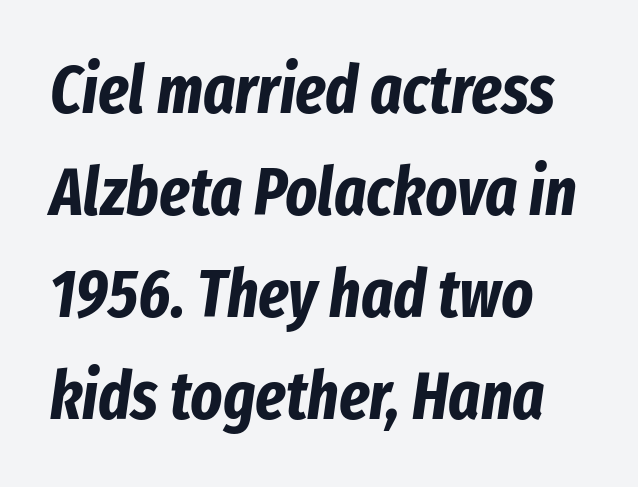
The image shows 67 px bold, condensed type, italic (leaning right); set left-aligned, normal line spacing (1.52x), normal letter spacing, not underlined; low stroke contrast and a medium x-height.
